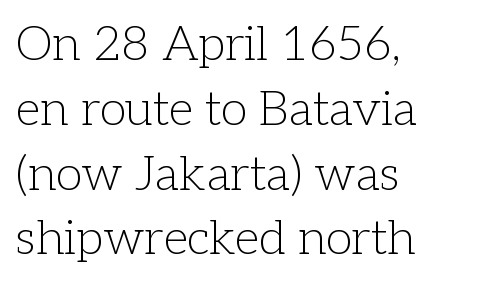
{"serif": "yes", "italic": "no", "bold": "no", "weight": "light", "width": "normal", "stroke_contrast": "low", "x_height": "medium", "monospaced": "no", "underline": "no", "align": "left", "line_spacing": "normal", "line_spacing_ratio": 1.35, "letter_spacing": "normal", "letter_spacing_em": 0.0, "glyph_px": 48}
